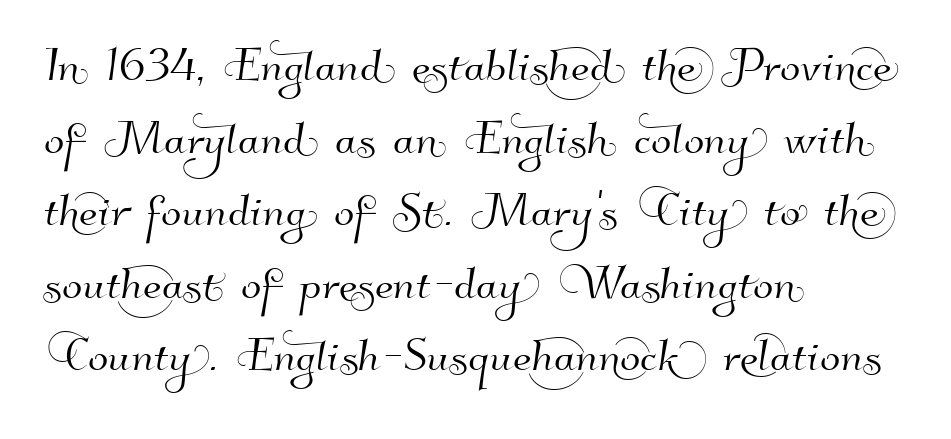
The face used here is rendered with its standard letterfit. Check under the words: just untouched page. Line beginnings align vertically; line endings do not. Is this a fixed-width face? No — the glyphs have proportional, varying widths. Look at the bottom of the vertical strokes: they stop flat, with no serifs.
